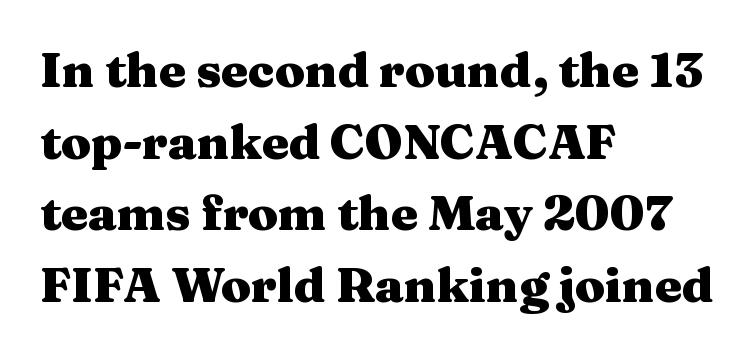
{"serif": "yes", "italic": "no", "bold": "yes", "weight": "heavy", "width": "wide", "stroke_contrast": "medium", "x_height": "medium", "monospaced": "no", "underline": "no", "align": "left", "line_spacing": "normal", "line_spacing_ratio": 1.49, "letter_spacing": "normal", "letter_spacing_em": 0.0, "glyph_px": 48}
